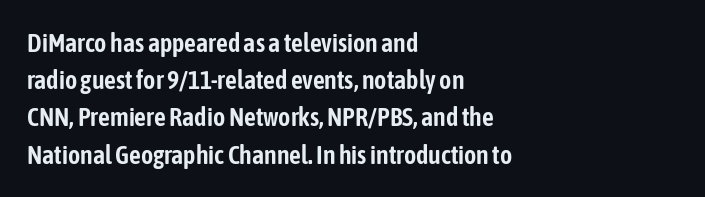
The passage is arranged the way most books set body copy — flush left. No extra tracking has been applied to these lines. You can tell it's not italic because the verticals are truly vertical. The leading is moderate, giving the passage an even texture. The specimen omits any rule beneath the text block's lines.
